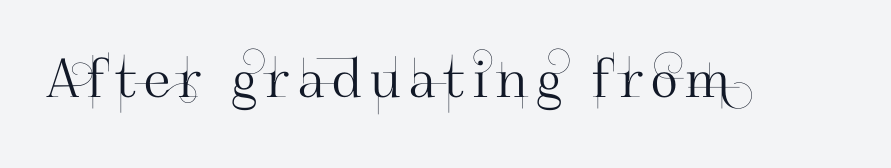
Q: Is the text italic (slanted)? A: No, it is upright.
Q: Is the typeface a serif or a sans-serif typeface? A: Sans-serif.
Q: Is the text underlined? A: No.
Q: Width (condensed, normal, or wide)? A: Normal.
Q: Stroke contrast? A: High.
Q: x-height? A: Small.
Q: Monospaced? A: No.
